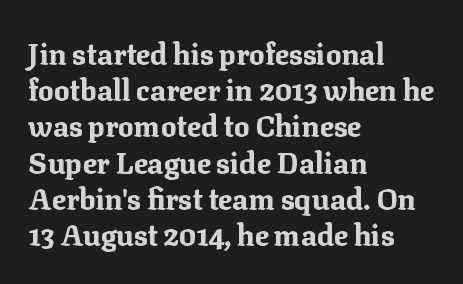
The image shows 29 px bold serif type, upright; set left-aligned, normal line spacing (1.25x), normal letter spacing, not underlined; medium stroke contrast and a medium x-height.
